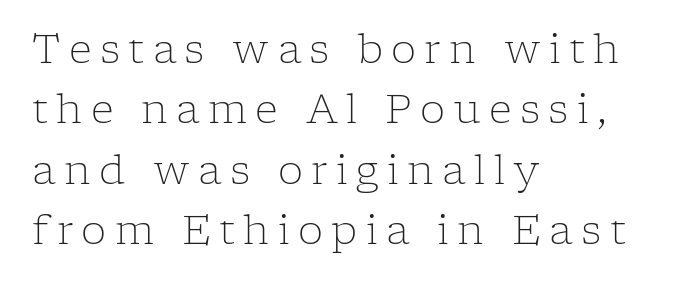
The space beneath each line is pristine and unruled. Students, note that the glyphs here are deliberately spaced far apart. Compared with typical paragraphs, the rows here are spaced about the same. Bold? No — there's no thickening of the strokes. Each letter's strokes conclude with small projecting serifs. The letters stand straight up with perfectly vertical stems.
